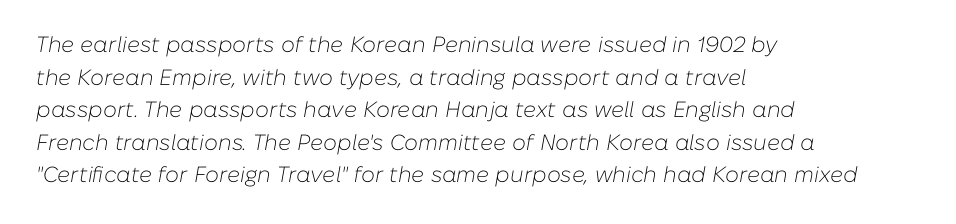
{"italic": "yes", "lean": "right", "slant_degrees": 10, "bold": "no", "underline": "no", "align": "left", "line_spacing": "normal", "line_spacing_ratio": 1.48, "letter_spacing": "normal", "letter_spacing_em": 0.0, "glyph_px": 22}
